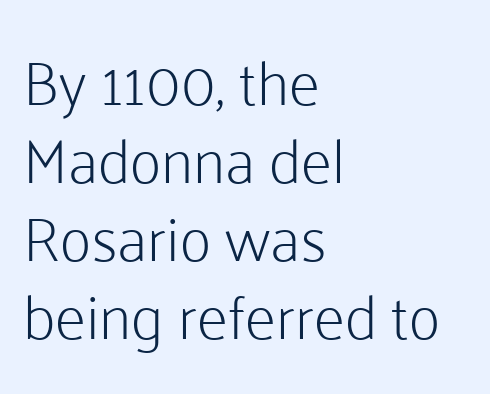
Q: Is the text bold? A: No.
Q: Is the text italic (slanted)? A: No, it is upright.
Q: Is the typeface a serif or a sans-serif typeface? A: Sans-serif.
Q: Is the text underlined? A: No.
Q: How is the paragraph aligned? A: Left-aligned.
Q: Is the spacing between letters normal or unusually wide? A: Normal.
Q: Is the spacing between lines tight, normal or loose? A: Normal.
Q: Width (condensed, normal, or wide)? A: Normal.
Q: Stroke contrast? A: Low.
Q: x-height? A: Medium.
Q: Monospaced? A: No.
